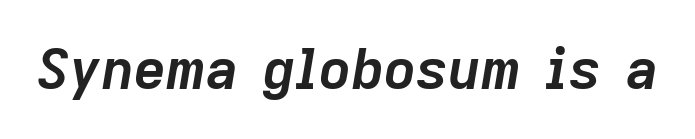
The image shows 56 px semibold type, italic (leaning right); set normal letter spacing, not underlined; low stroke contrast and a medium x-height.
